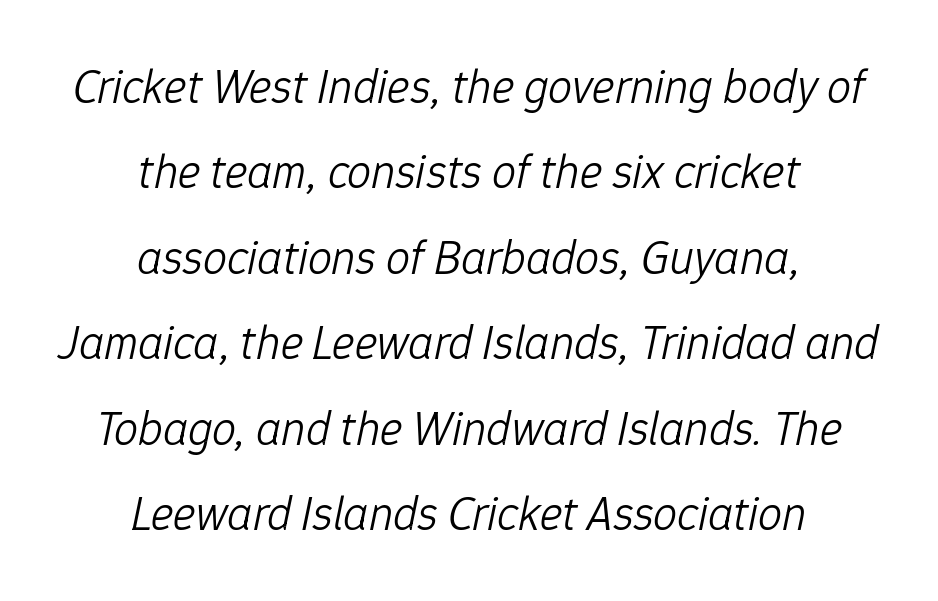
This sample has the flowing, uneven cadence of proportional lettering. The compositor balanced each line on the midline. These lines keep a tight, regular rhythm from letter to letter. The weight would be labelled regular, book, light, or lighter still. The axis of the letterforms is tilted away from vertical. Underlining? Definitely not there.
